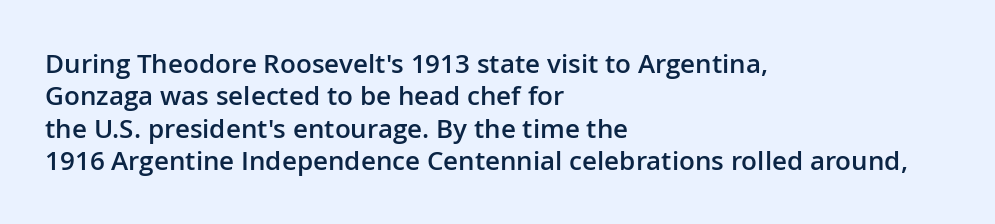
Words appear dense and cohesive because spacing is normal. On the weight axis this lands at semibold, roughly 600. The lines sit at an ordinary, default distance from one another. Any mark beneath the type? The region is blank. You can tell it's not italic because the verticals are truly vertical. The setting favours the left margin, as ordinary paragraphs usually do.
